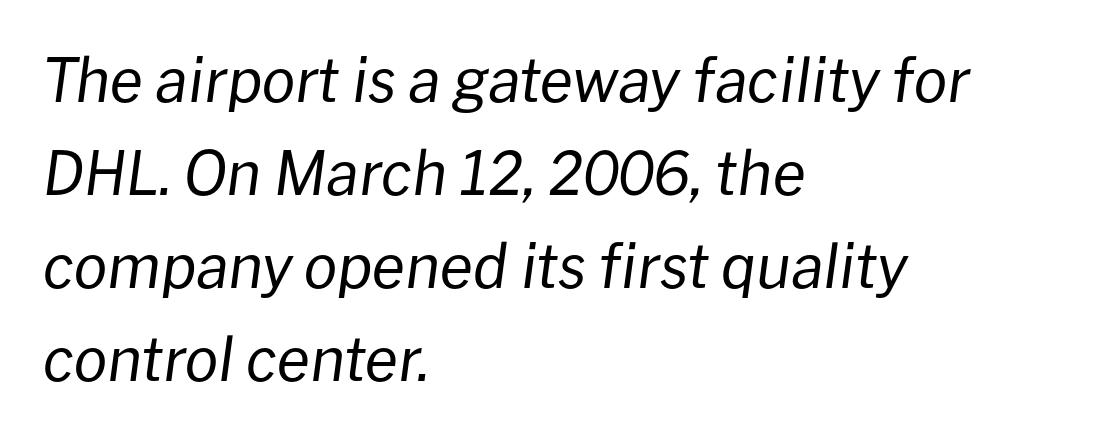
Each letter keeps its own natural width here, so spacing adapts to shape. Each new line begins a customary step beneath the previous one. The line texture is even and compact thanks to regular tracking. This rendering features lettering with no underline.
